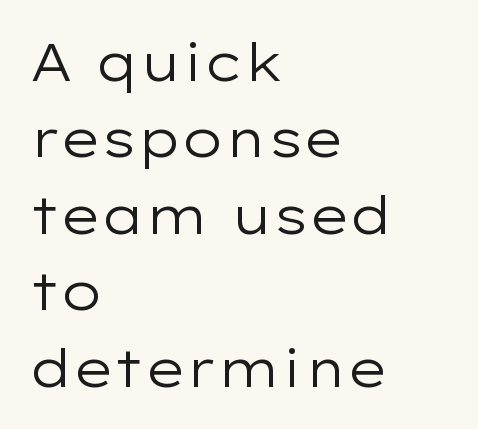
The specimen reads as upright at a glance. Notice how descenders clear the ascenders below comfortably — that's standard leading. Teacher's note: observe the even left margin — that is flush-left alignment. Does the type have serifs? No, each stem ends abruptly. The space directly below the letters is spotless. Letter spacing: default.
